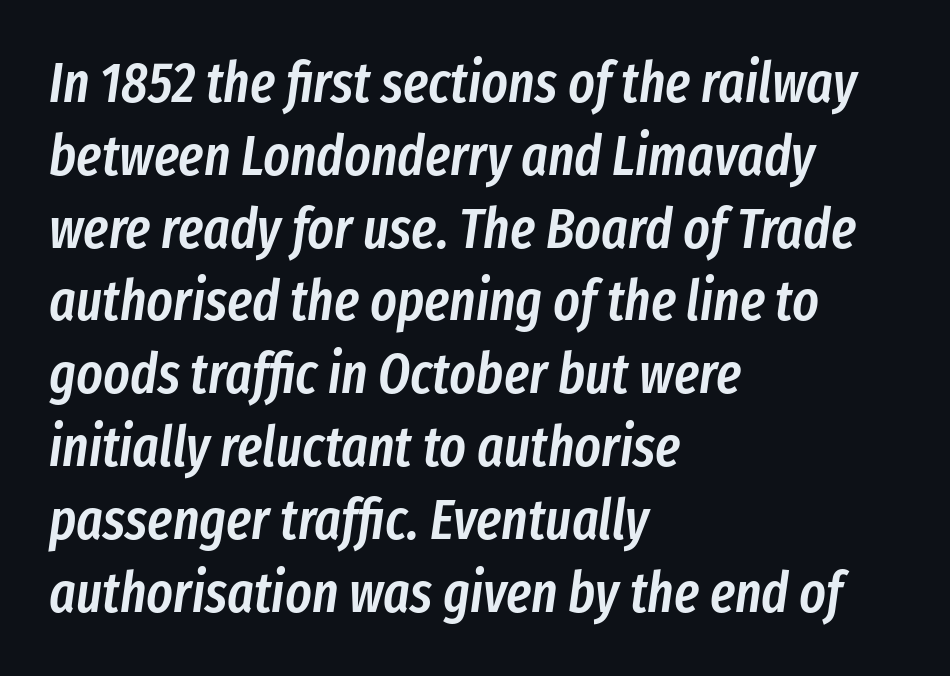
What stands out about the letter spacing? Nothing — it is the standard amount. As a designer I'd log this as weight 600, semibold. Varying glyph widths throughout — classic text-font behaviour. Leading matches the norm, producing a regular column. The typesetter chose a ragged-right arrangement here. Yep, that's italic — everything's leaning.
